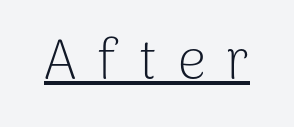
Q: Is the text bold? A: No.
Q: Is the text italic (slanted)? A: No, it is upright.
Q: Is the typeface a serif or a sans-serif typeface? A: Sans-serif.
Q: Is the text underlined? A: Yes.
Q: Is the spacing between letters normal or unusually wide? A: Unusually wide.
Q: Width (condensed, normal, or wide)? A: Normal.
Q: Stroke contrast? A: Low.
Q: x-height? A: Medium.
Q: Monospaced? A: No.
